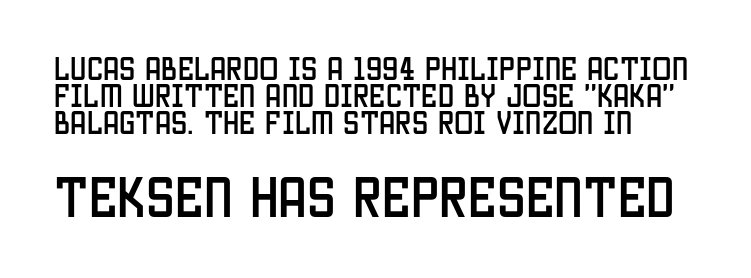
The image shows 46 px condensed sans-serif type, upright; set left-aligned, tight line spacing (1.03x), normal letter spacing, not underlined; the second (bottom) block is 1.77x larger; low stroke contrast and a large x-height.
